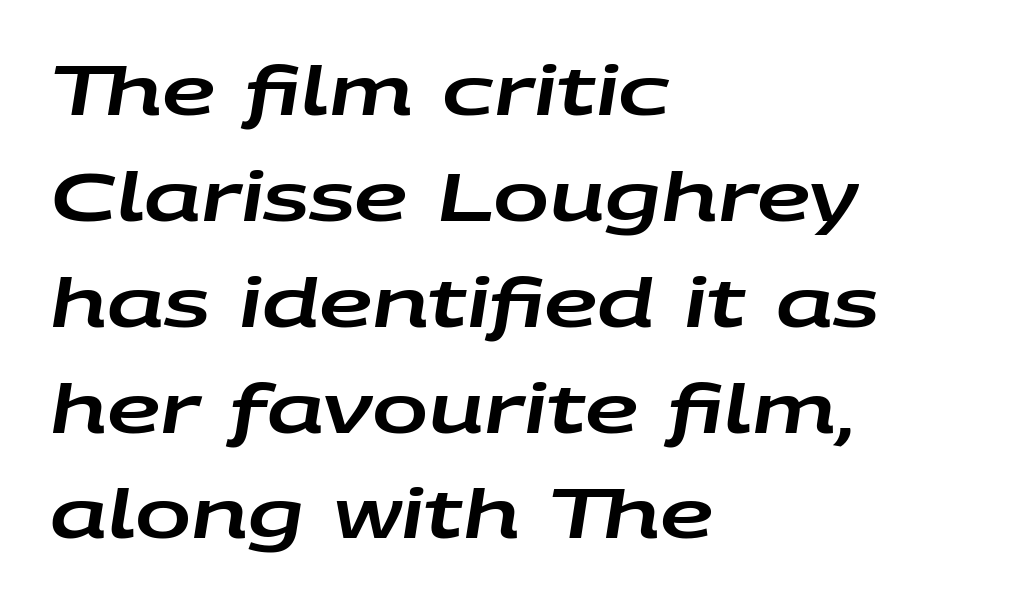
Compared with typical paragraphs, the rows here are spaced about the same. Spacing verdict: proportional, widths tailored to each character. Honestly, there is no underline to notice here at all. Which margin do the lines hug? The left one — the right edge is uneven. Words appear dense and cohesive because spacing is normal. The axis of the letterforms is tilted away from vertical.
